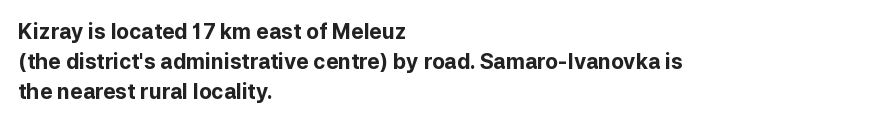
Q: Is the text bold? A: Yes.
Q: Is the text italic (slanted)? A: No, it is upright.
Q: Is the text underlined? A: No.
Q: How is the paragraph aligned? A: Left-aligned.
Q: Is the spacing between letters normal or unusually wide? A: Normal.
Q: Is the spacing between lines tight, normal or loose? A: Normal.
